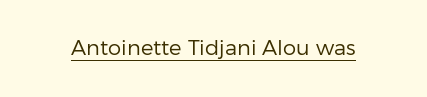
{"italic": "no", "bold": "no", "underline": "yes", "letter_spacing": "normal", "letter_spacing_em": 0.0, "glyph_px": 21}
